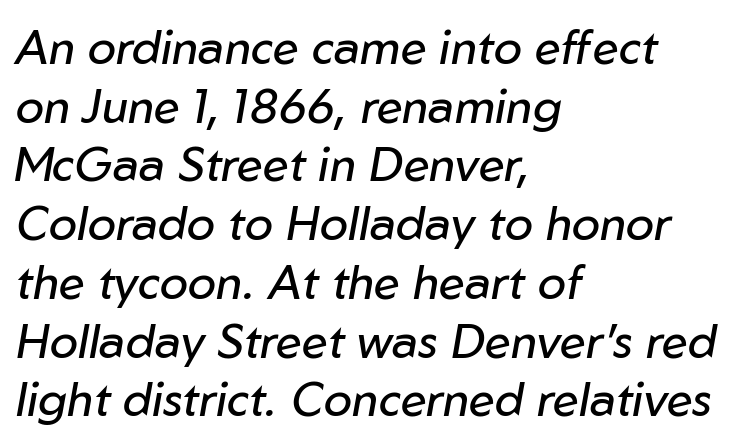
Q: Is the text bold? A: No.
Q: Is the text italic (slanted)? A: Yes, it leans right by about 10 degrees.
Q: Is the text underlined? A: No.
Q: How is the paragraph aligned? A: Left-aligned.
Q: Is the spacing between letters normal or unusually wide? A: Normal.
Q: Is the spacing between lines tight, normal or loose? A: Normal.
Q: Width (condensed, normal, or wide)? A: Normal.
Q: Stroke contrast? A: Low.
Q: x-height? A: Medium.
Q: Monospaced? A: No.
